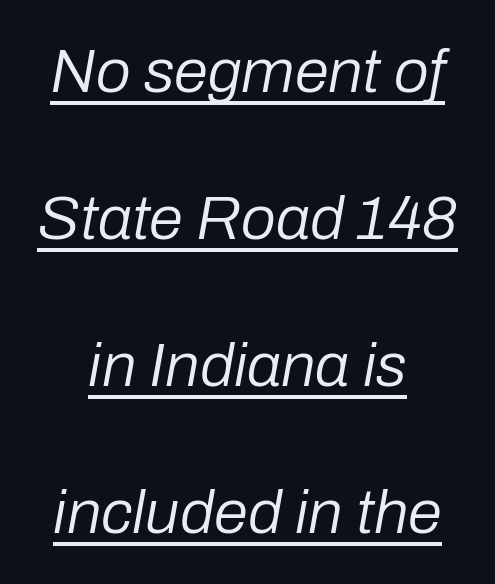
The image shows 62 px regular-weight type, italic (leaning right); set centered, loose line spacing (2.37x), normal letter spacing, underlined; low stroke contrast and a medium x-height.
